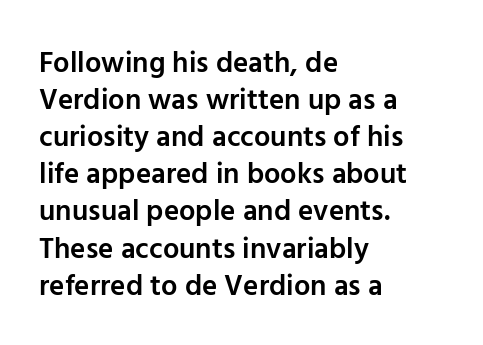
{"serif": "no", "italic": "no", "bold": "semi", "weight": "semibold", "width": "normal", "stroke_contrast": "low", "x_height": "medium", "monospaced": "no", "underline": "no", "align": "left", "line_spacing": "normal", "line_spacing_ratio": 1.28, "letter_spacing": "normal", "letter_spacing_em": 0.0, "glyph_px": 29}
